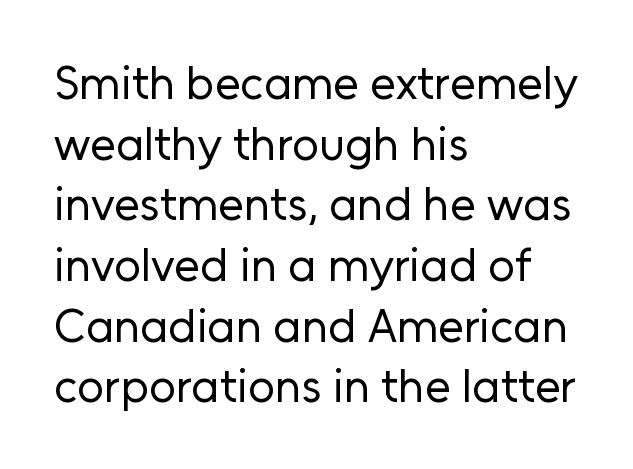
Q: Is the text bold? A: No.
Q: Is the text italic (slanted)? A: No, it is upright.
Q: Is the typeface a serif or a sans-serif typeface? A: Sans-serif.
Q: Is the text underlined? A: No.
Q: How is the paragraph aligned? A: Left-aligned.
Q: Is the spacing between letters normal or unusually wide? A: Normal.
Q: Is the spacing between lines tight, normal or loose? A: Normal.
Q: Width (condensed, normal, or wide)? A: Normal.
Q: Stroke contrast? A: Low.
Q: x-height? A: Medium.
Q: Monospaced? A: No.
